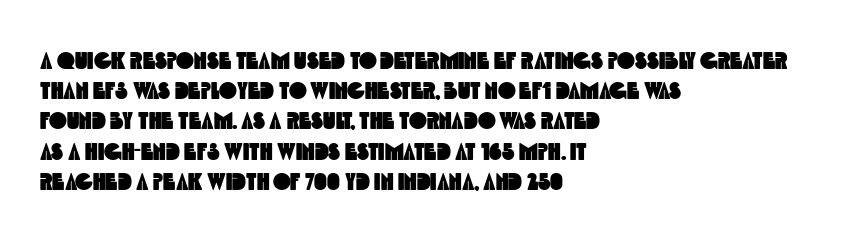
Q: Is the text underlined? A: No.
Q: How is the paragraph aligned? A: Left-aligned.
Q: Is the spacing between letters normal or unusually wide? A: Normal.
Q: Is the spacing between lines tight, normal or loose? A: Normal.
